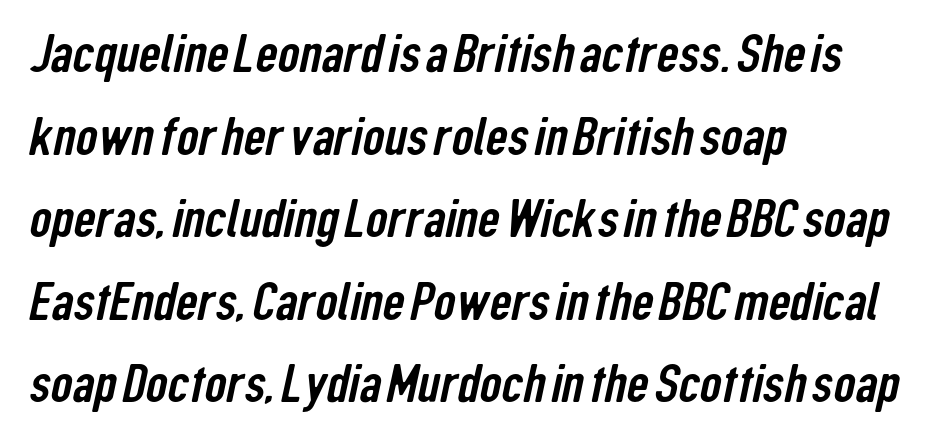
Q: Is the typeface a serif or a sans-serif typeface? A: Sans-serif.
Q: Is the text underlined? A: No.
Q: How is the paragraph aligned? A: Left-aligned.
Q: Is the spacing between letters normal or unusually wide? A: Normal.
Q: Is the spacing between lines tight, normal or loose? A: Normal.
Q: Width (condensed, normal, or wide)? A: Condensed.
Q: Stroke contrast? A: Low.
Q: x-height? A: Medium.
Q: Monospaced? A: No.
